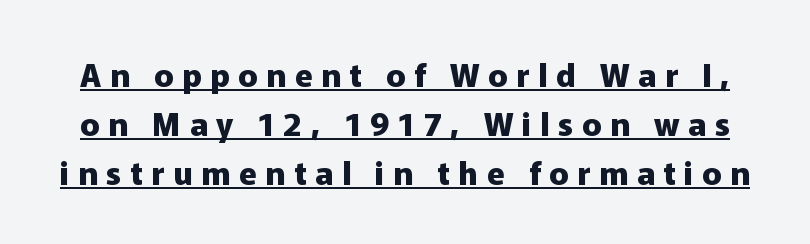
{"serif": "no", "italic": "no", "bold": "yes", "weight": "heavy", "width": "normal", "stroke_contrast": "low", "x_height": "medium", "monospaced": "no", "underline": "yes", "line_spacing": "normal", "line_spacing_ratio": 1.53, "letter_spacing": "wide", "letter_spacing_em": 0.27, "glyph_px": 32}
